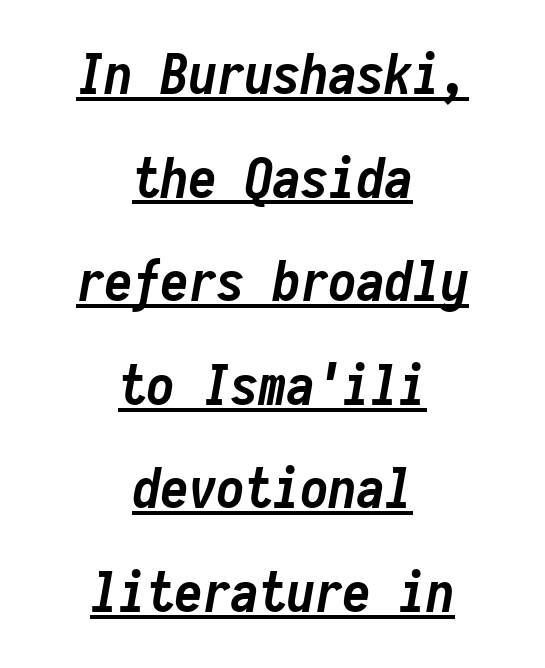
{"italic": "yes", "lean": "right", "slant_degrees": 10, "bold": "yes", "weight": "semibold", "width": "condensed", "stroke_contrast": "low", "x_height": "medium", "monospaced": "yes", "underline": "yes", "align": "center", "line_spacing_ratio": 1.85, "letter_spacing": "normal", "letter_spacing_em": 0.0, "glyph_px": 56}
